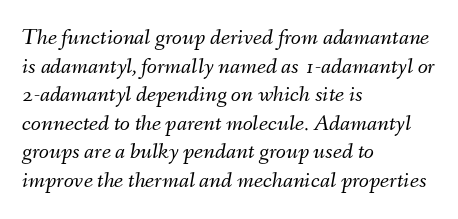
The image shows 23 px text type, italic (leaning right); set left-aligned, line spacing 1.24x, normal letter spacing, not underlined.
